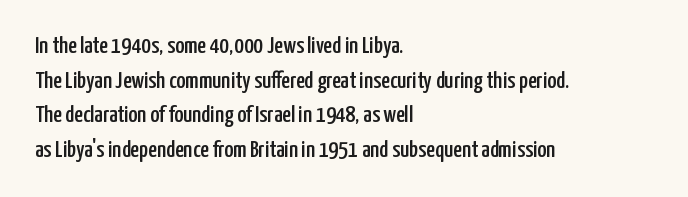
The compositor pushed each line to the left boundary. Compared with typical paragraphs, the rows here are spaced about the same. Here the glyphs are tracked normally, forming tight word shapes. Check the space under the baseline: it is left empty. You can tell it's not italic because the verticals are truly vertical.
